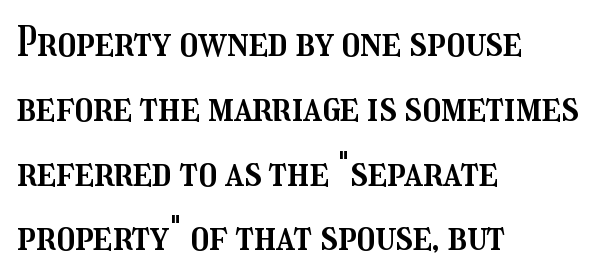
Q: Is the text italic (slanted)? A: No, it is upright.
Q: Is the text underlined? A: No.
Q: How is the paragraph aligned? A: Left-aligned.
Q: Is the spacing between letters normal or unusually wide? A: Normal.
Q: Is the spacing between lines tight, normal or loose? A: Normal.
Q: Width (condensed, normal, or wide)? A: Condensed.
Q: Stroke contrast? A: Medium.
Q: x-height? A: Medium.
Q: Monospaced? A: No.
